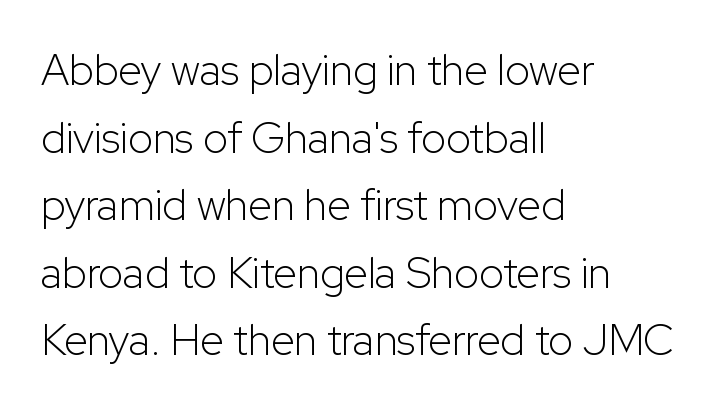
Q: Is the text bold? A: No.
Q: Is the text italic (slanted)? A: No, it is upright.
Q: Is the typeface a serif or a sans-serif typeface? A: Sans-serif.
Q: Is the text underlined? A: No.
Q: How is the paragraph aligned? A: Left-aligned.
Q: Is the spacing between letters normal or unusually wide? A: Normal.
Q: Is the spacing between lines tight, normal or loose? A: Normal.
Q: Width (condensed, normal, or wide)? A: Normal.
Q: Stroke contrast? A: Low.
Q: x-height? A: Medium.
Q: Monospaced? A: No.
